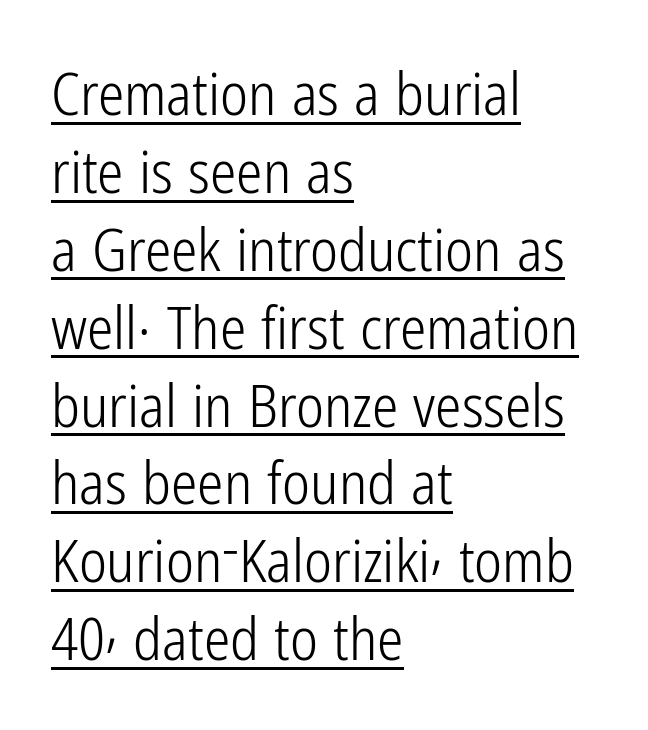
If you drew a line through each stem, it would be perfectly vertical. The words here are underlined. Examine the stroke ends and you'll find no serifs. Is this a fixed-width face? No — the glyphs have proportional, varying widths. Characters follow at the spacing the type designer built in. This rendering uses left alignment, leaving the right contour irregular.
